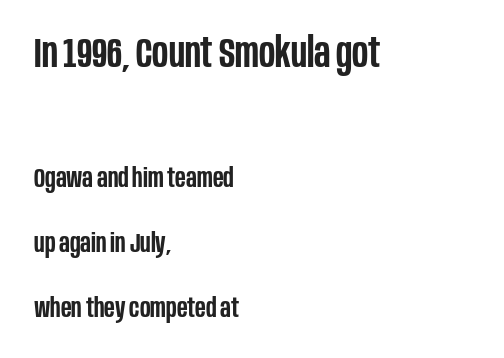
The image shows 41 px semibold, condensed sans-serif type, upright; set left-aligned, loose line spacing (2.4x), normal letter spacing, not underlined; the first (top) block is 1.52x larger; low stroke contrast and a large x-height.
